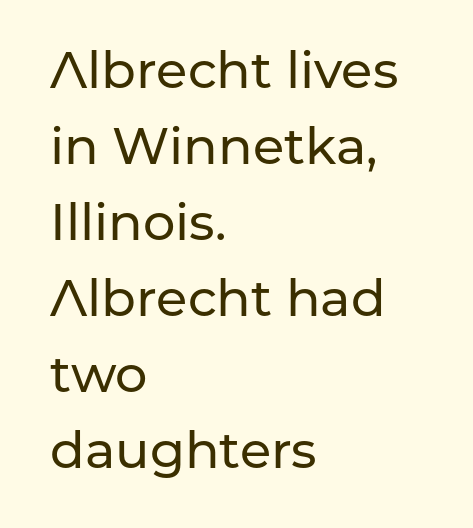
Q: Is the text italic (slanted)? A: No, it is upright.
Q: Is the typeface a serif or a sans-serif typeface? A: Sans-serif.
Q: Is the text underlined? A: No.
Q: How is the paragraph aligned? A: Left-aligned.
Q: Is the spacing between letters normal or unusually wide? A: Normal.
Q: Is the spacing between lines tight, normal or loose? A: Normal.
Q: Width (condensed, normal, or wide)? A: Normal.
Q: Stroke contrast? A: Low.
Q: x-height? A: Medium.
Q: Monospaced? A: No.
